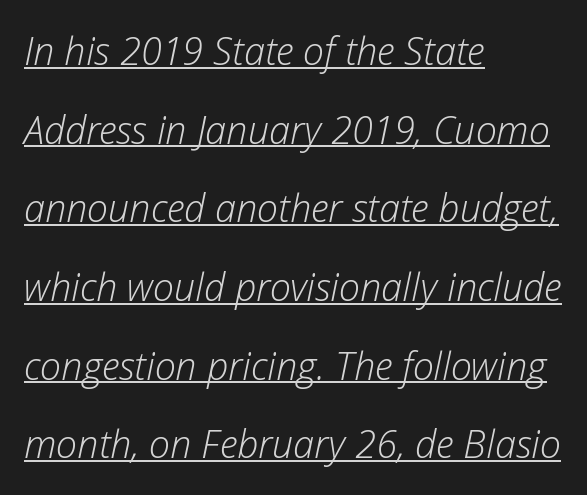
This rendering uses left alignment, leaving the right contour irregular. Stroke thickness stays within the range of a standard reading face or lighter. Quick note: italic. The line-height multiplier appears high, well above default. The rendering uses natural spacing where letterforms have individual widths.
